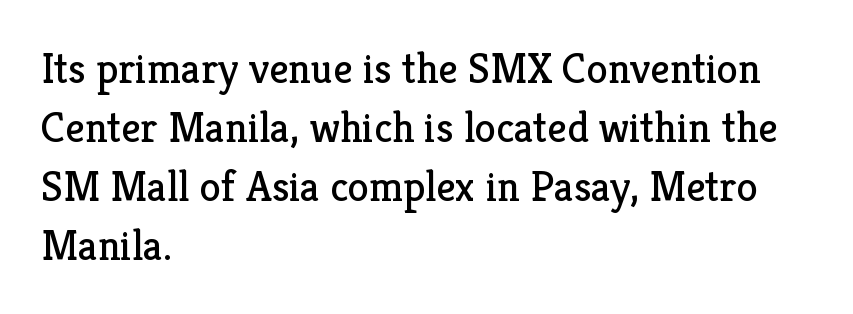
Summary of vertical rhythm: regular, with standard interline spacing. Nothing heavy about these letters — not bold at all. Vertical strokes here are truly vertical. The gap between lines stays unmarked. This rendering uses left alignment, leaving the right contour irregular.
